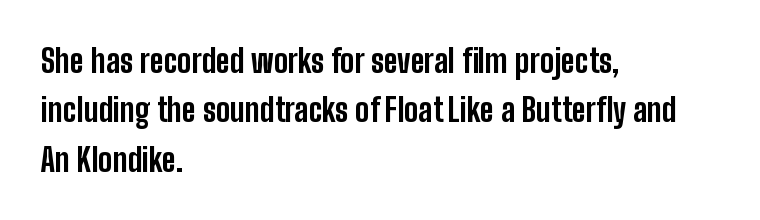
Q: Is the text bold? A: Yes.
Q: Is the text italic (slanted)? A: No, it is upright.
Q: Is the typeface a serif or a sans-serif typeface? A: Sans-serif.
Q: Is the text underlined? A: No.
Q: How is the paragraph aligned? A: Left-aligned.
Q: Is the spacing between letters normal or unusually wide? A: Normal.
Q: Is the spacing between lines tight, normal or loose? A: Normal.
Q: Width (condensed, normal, or wide)? A: Condensed.
Q: Stroke contrast? A: Low.
Q: x-height? A: Medium.
Q: Monospaced? A: No.
